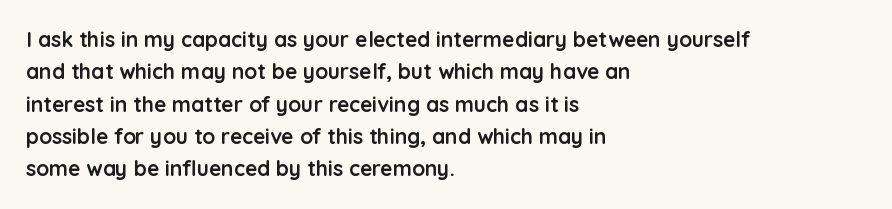
Unlike italic type, these characters show no tilt at all. Line starts are locked; line ends wander. Characters follow at the spacing the type designer built in. On the weight axis this lands at bold, roughly 700. The passage shown is not underscored anywhere.
